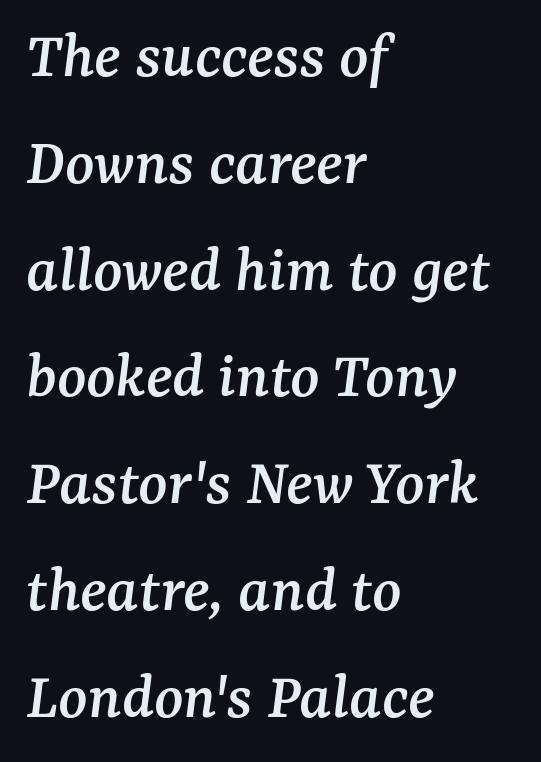
The image shows 68 px serif type, italic (leaning right); set left-aligned, normal line spacing (1.57x), normal letter spacing, not underlined; medium stroke contrast and a medium x-height.
